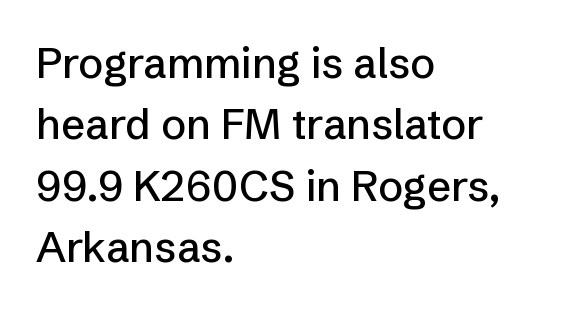
Q: Is the text italic (slanted)? A: No, it is upright.
Q: Is the typeface a serif or a sans-serif typeface? A: Sans-serif.
Q: Is the text underlined? A: No.
Q: How is the paragraph aligned? A: Left-aligned.
Q: Is the spacing between letters normal or unusually wide? A: Normal.
Q: Is the spacing between lines tight, normal or loose? A: Normal.
Q: Width (condensed, normal, or wide)? A: Normal.
Q: Stroke contrast? A: Low.
Q: x-height? A: Medium.
Q: Monospaced? A: No.
